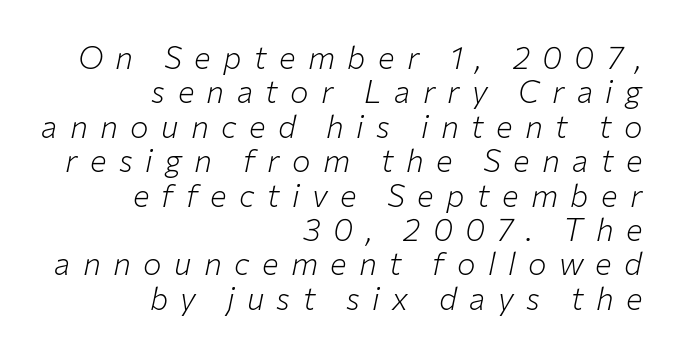
The image shows 31 px light type, italic (leaning right); set right-aligned, tight line spacing (1.11x), unusually wide letter spacing (+0.4 em), not underlined; low stroke contrast and a medium x-height.
